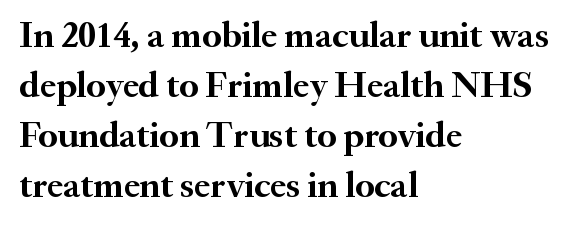
The image shows 37 px semibold serif type, upright; set left-aligned, normal line spacing (1.35x), normal letter spacing, not underlined; medium stroke contrast and a small x-height.
